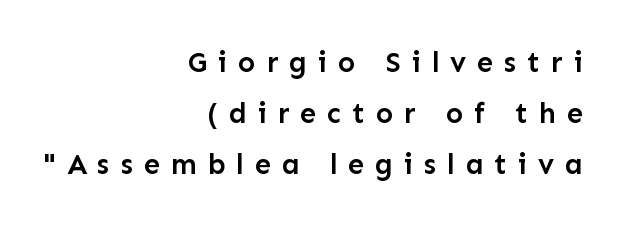
{"serif": "no", "italic": "no", "bold": "semi", "weight": "semibold", "width": "normal", "stroke_contrast": "low", "x_height": "medium", "monospaced": "no", "underline": "no", "align": "right", "line_spacing_ratio": 1.76, "letter_spacing": "wide", "letter_spacing_em": 0.37, "glyph_px": 29}
